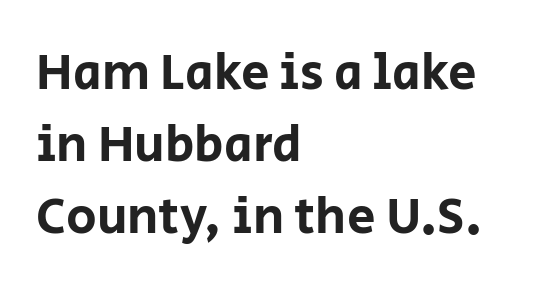
The image shows 51 px sans-serif type, upright; set left-aligned, normal line spacing (1.41x), normal letter spacing, not underlined; low stroke contrast and a large x-height.
